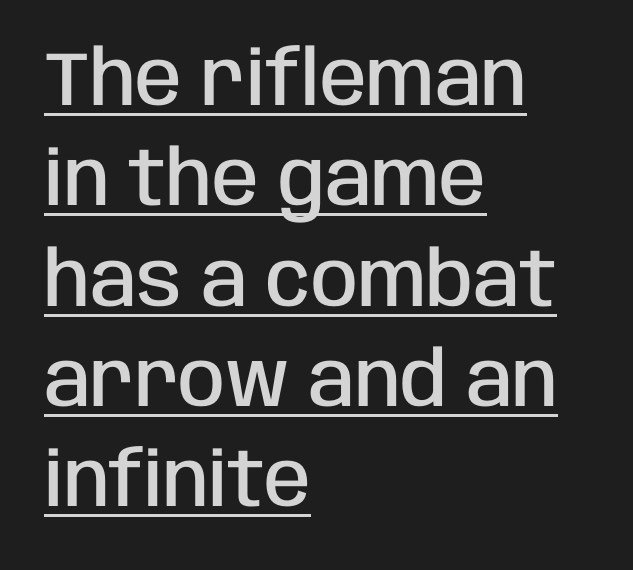
You could not count columns in this text — the font is proportionally spaced. Its strokes are somewhat broadened, the hallmark of semibold type. Compared with a centered layout, this one pins lines to the left instead. The block of text has a typical density, with ordinary space between rows. What decoration does the sample have? An underline. These lines were composed using upright roman letters.
